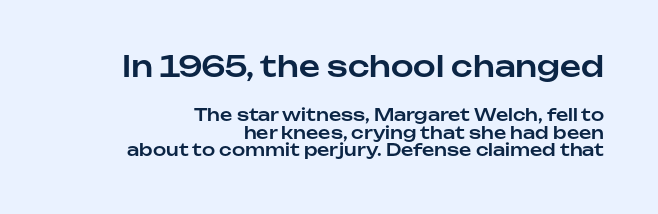
The image shows 29 px sans-serif type, upright; set right-aligned, tight line spacing (1.03x), normal letter spacing, not underlined; the first (top) block is 1.71x larger; low stroke contrast and a medium x-height.
